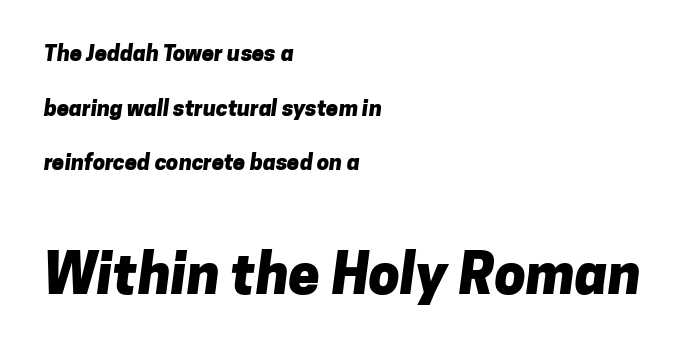
Summary of vertical rhythm: relaxed, with wide interline spacing. Caption: standard tracking, unaltered. Underlining? Definitely not there. The sample has been set heavy, in full bold. The emphasis by scale lands on block number two, below. Observe the absence of serifs on each vertical stroke in this sample.
